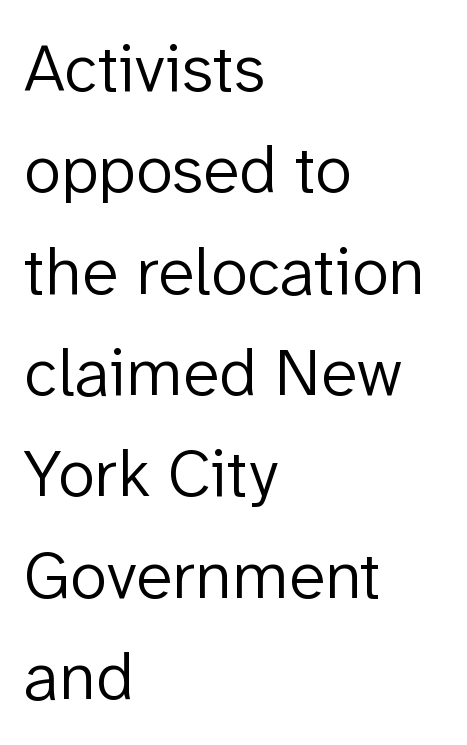
Does the leading feel generous? No, just average. Nope, not italic — everything's standing straight. A typesetter would call this zero additional tracking. The cut favours lightness, reaching ordinary text weight at its darkest.
